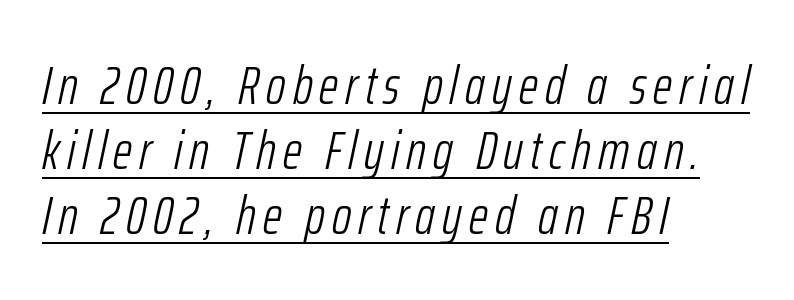
The image shows 54 px light, condensed type, italic (leaning right); set left-aligned, line spacing 1.2x, underlined; low stroke contrast and a medium x-height.
